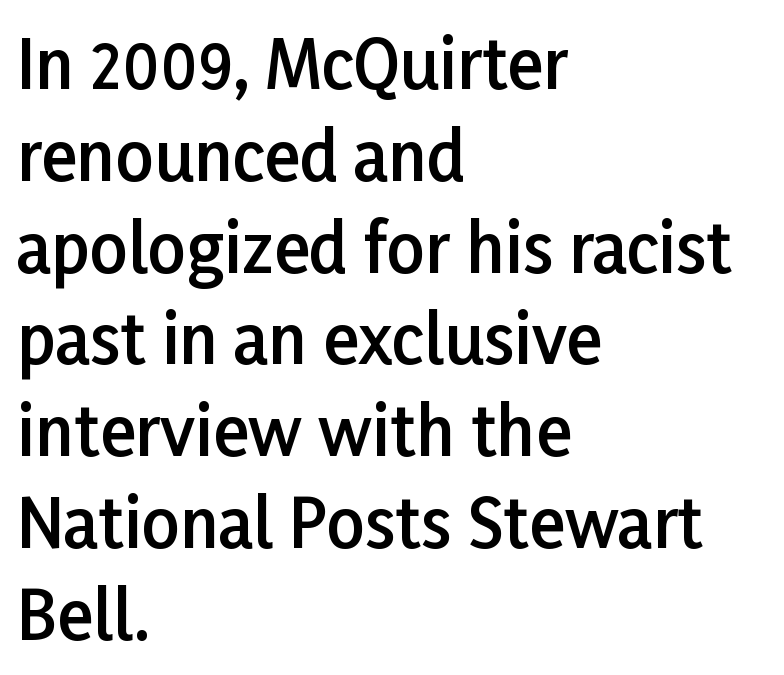
Q: Is the text bold? A: Semi-bold.
Q: Is the text italic (slanted)? A: No, it is upright.
Q: Is the typeface a serif or a sans-serif typeface? A: Sans-serif.
Q: Is the text underlined? A: No.
Q: How is the paragraph aligned? A: Left-aligned.
Q: Is the spacing between letters normal or unusually wide? A: Normal.
Q: Is the spacing between lines tight, normal or loose? A: Normal.
Q: Width (condensed, normal, or wide)? A: Normal.
Q: Stroke contrast? A: Low.
Q: x-height? A: Medium.
Q: Monospaced? A: No.
